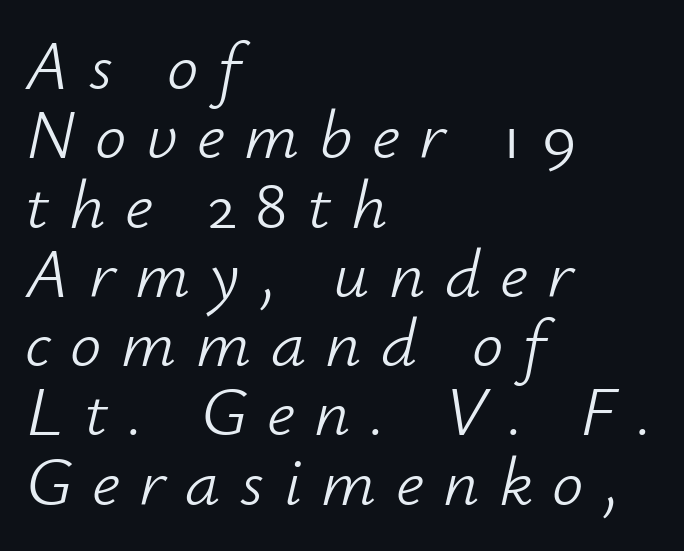
{"italic": "yes", "lean": "right", "slant_degrees": 12, "bold": "no", "weight": "light", "width": "normal", "stroke_contrast": "low", "x_height": "small", "monospaced": "no", "underline": "no", "align": "left", "line_spacing": "tight", "line_spacing_ratio": 0.99, "letter_spacing": "wide", "letter_spacing_em": 0.28, "glyph_px": 70}
